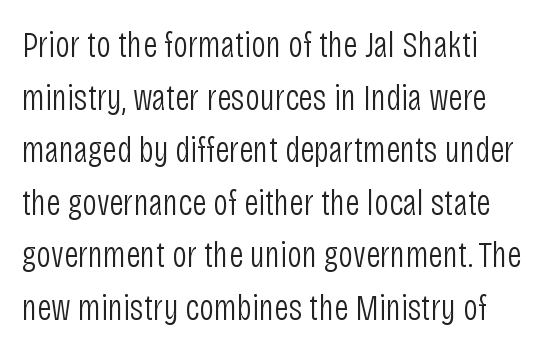
The image shows 37 px light, condensed sans-serif type, upright; set normal line spacing (1.42x), normal letter spacing, not underlined; low stroke contrast and a large x-height.
